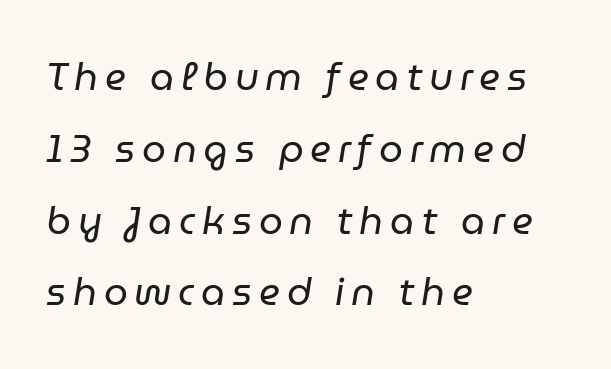
The image shows 38 px regular-weight type, italic (leaning right); set left-aligned, line spacing 1.89x, not underlined; low stroke contrast and a medium x-height.
